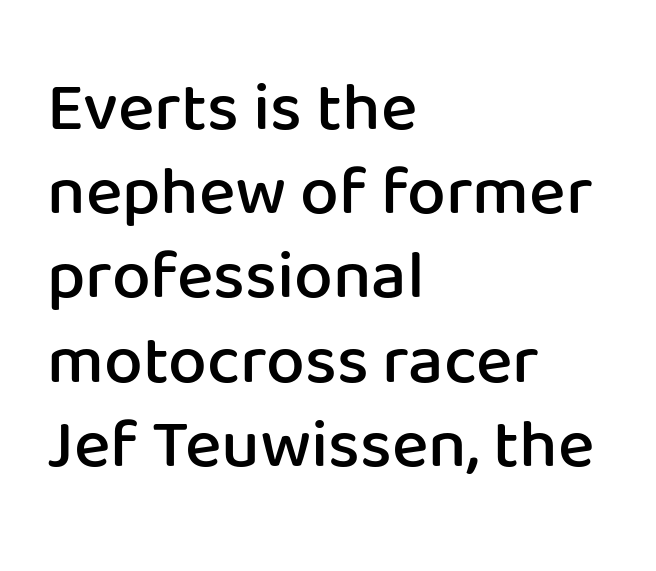
{"serif": "no", "italic": "no", "bold": "semi", "weight": "semibold", "width": "normal", "stroke_contrast": "low", "x_height": "medium", "monospaced": "no", "underline": "no", "align": "left", "line_spacing_ratio": 1.22, "letter_spacing": "normal", "letter_spacing_em": 0.0, "glyph_px": 69}
